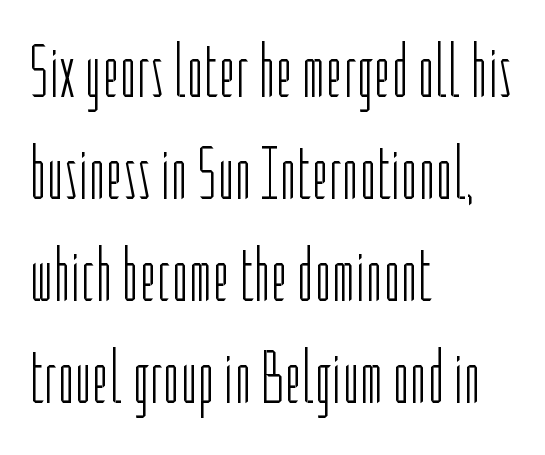
Q: Is the text bold? A: No.
Q: Is the text italic (slanted)? A: No, it is upright.
Q: Is the typeface a serif or a sans-serif typeface? A: Sans-serif.
Q: Is the text underlined? A: No.
Q: How is the paragraph aligned? A: Left-aligned.
Q: Is the spacing between letters normal or unusually wide? A: Normal.
Q: Is the spacing between lines tight, normal or loose? A: Normal.
Q: Width (condensed, normal, or wide)? A: Condensed.
Q: Stroke contrast? A: Low.
Q: x-height? A: Medium.
Q: Monospaced? A: No.
